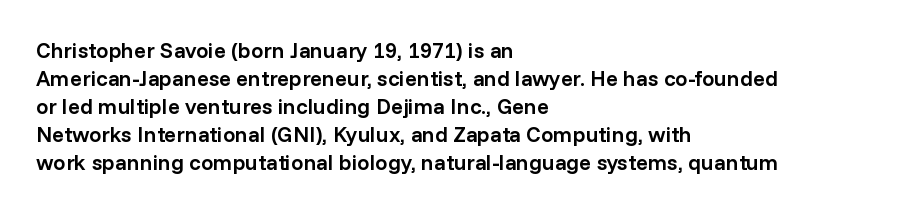
{"italic": "no", "bold": "semi", "underline": "no", "align": "left", "line_spacing": "normal", "line_spacing_ratio": 1.27, "letter_spacing": "normal", "letter_spacing_em": 0.0, "glyph_px": 22}
